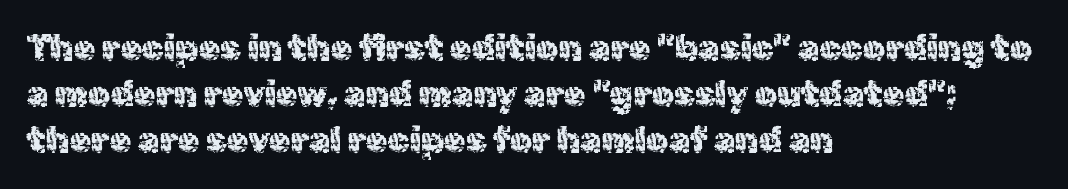
The typesetter chose a ragged-right arrangement here. Unlike italic type, these characters show no tilt at all. Vertically, the passage feels balanced, rows spaced as you'd expect. The string is rendered with underlining switched off. This rendering leaves character spacing at its baseline value.
